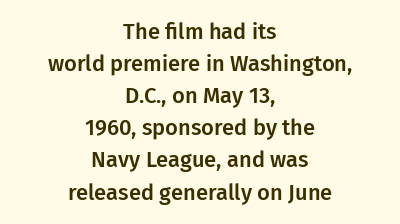
{"italic": "no", "underline": "no", "align": "center", "line_spacing": "normal", "line_spacing_ratio": 1.46, "letter_spacing": "normal", "letter_spacing_em": 0.0, "glyph_px": 22}
